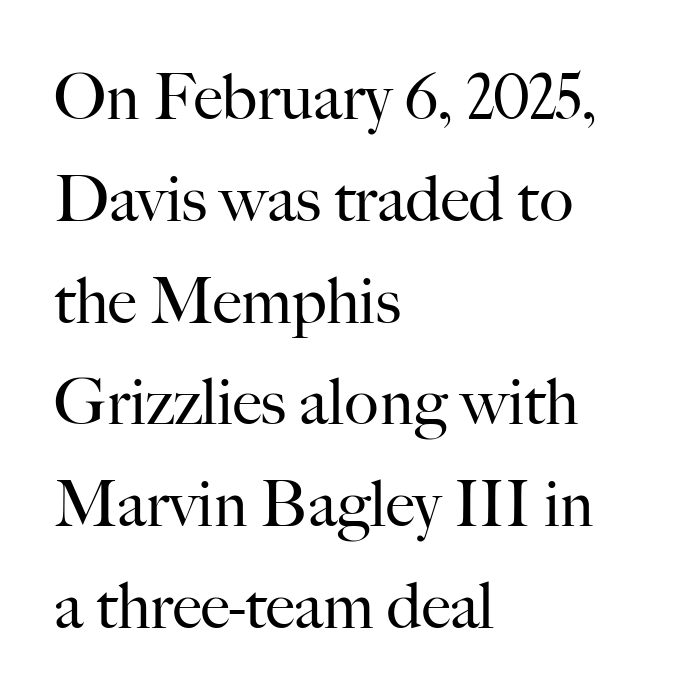
Honestly, the letter spacing is just normal — you wouldn't notice it. You can tell it's not italic because the verticals are truly vertical. In CSS terms this would be text-align: left. No chunkiness to these letters — they're not bold. Type without underlining. Look at the bottom of the vertical strokes: they flare into serifs here.
